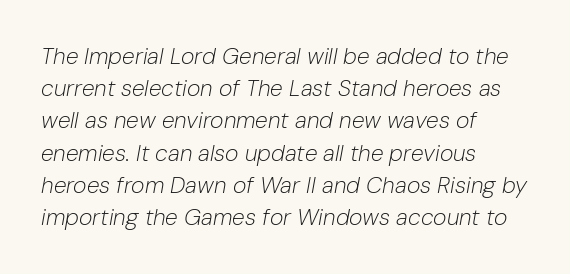
{"italic": "yes", "lean": "right", "slant_degrees": 10, "bold": "no", "underline": "no", "align": "left", "line_spacing": "normal", "line_spacing_ratio": 1.4, "letter_spacing": "normal", "letter_spacing_em": 0.0, "glyph_px": 23}
